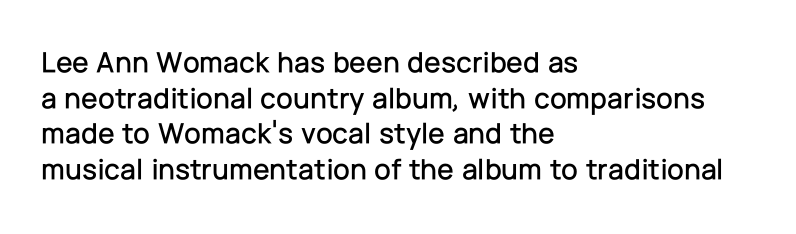
The image shows 30 px sans-serif type, upright; set left-aligned, line spacing 1.19x, normal letter spacing, not underlined; low stroke contrast and a medium x-height.
